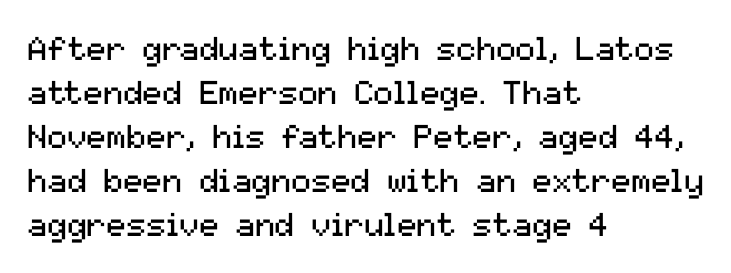
The image shows 33 px regular-weight sans-serif type, upright; set left-aligned, normal line spacing (1.33x), normal letter spacing, not underlined; medium stroke contrast and a medium x-height.
